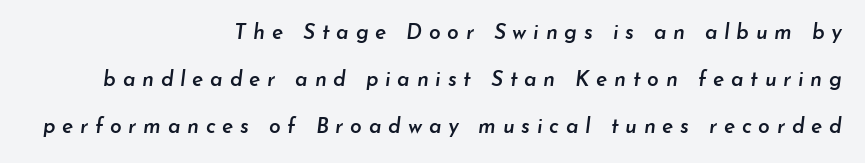
The image shows 21 px text type, italic (leaning right); set right-aligned, loose line spacing (2.25x), unusually wide letter spacing (+0.32 em), not underlined.
